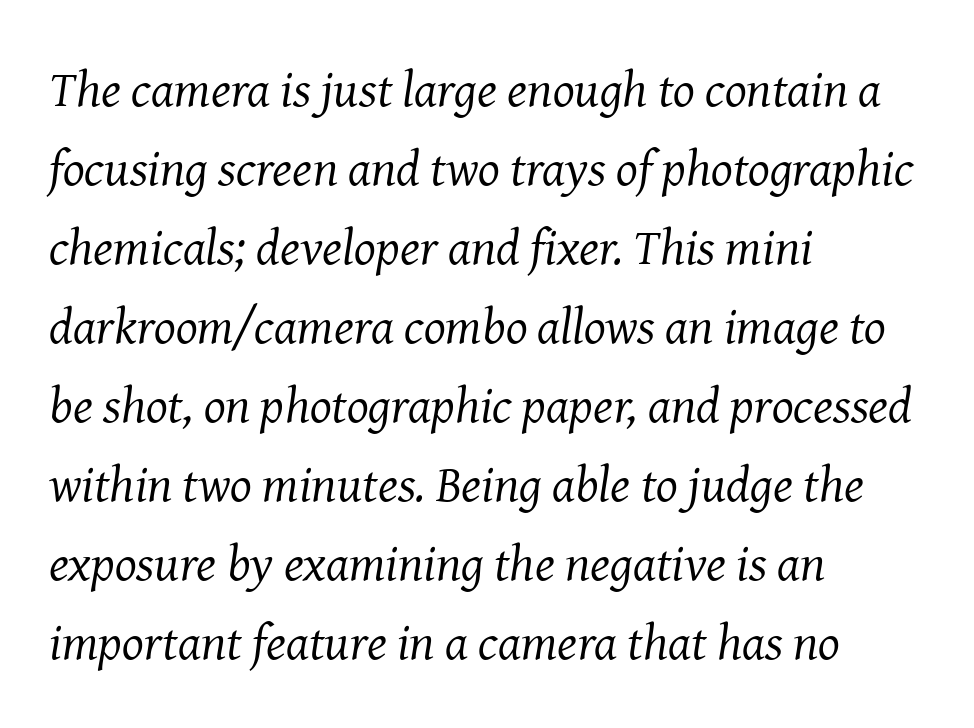
The image shows 51 px regular-weight serif type, italic (leaning right); set left-aligned, normal line spacing (1.55x), normal letter spacing, not underlined; medium stroke contrast and a medium x-height.
